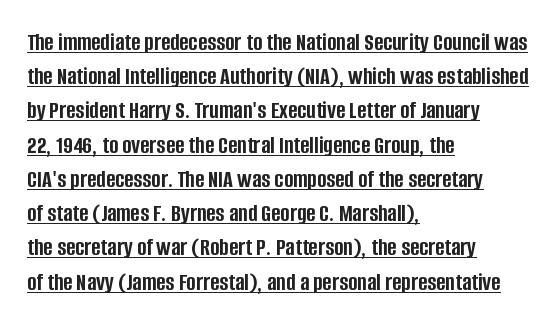
The image shows 25 px bold type, upright; set left-aligned, normal line spacing (1.37x), normal letter spacing, underlined.
